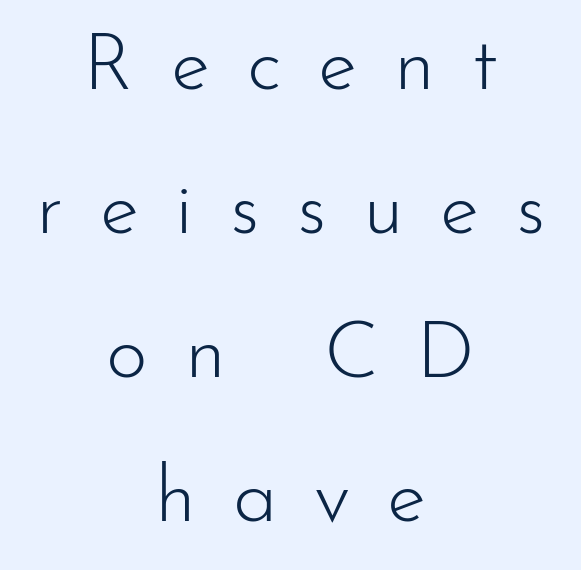
The image shows 80 px light sans-serif type, upright; set centered, line spacing 1.8x, unusually wide letter spacing (+0.46 em), not underlined; low stroke contrast and a small x-height.
